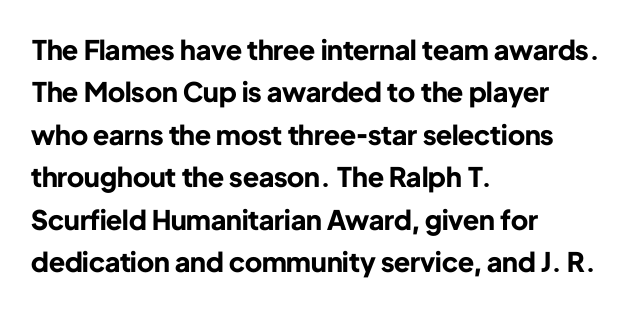
The axis of the letterforms is exactly vertical. The passage is arranged the way most books set body copy — flush left. Beneath every word, the page is bare. Summary of weight: heavy, a full bold. In terms of leading, this rendering sits right in the middle.
